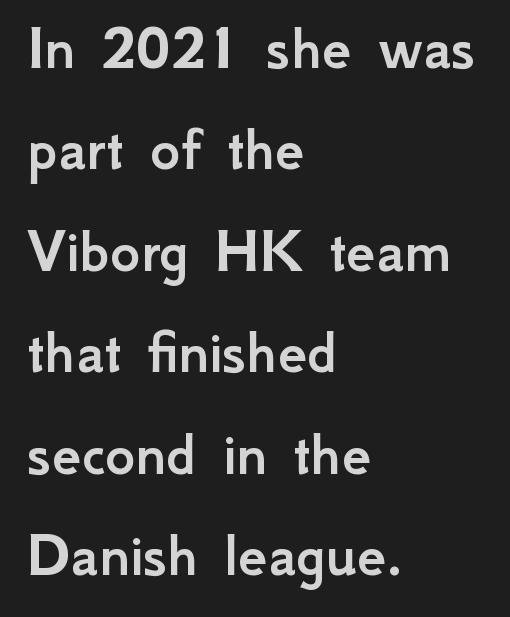
Notice how the stems are strictly vertical — no italics here. Glyph-to-glyph distance matches everyday printed text. The letters advance in unequal steps, a hallmark of proportional type. The area under the type is left untouched. Which margin do the lines hug? The left one — the right edge is uneven. The passage shown stacks its lines at a standard gap.
